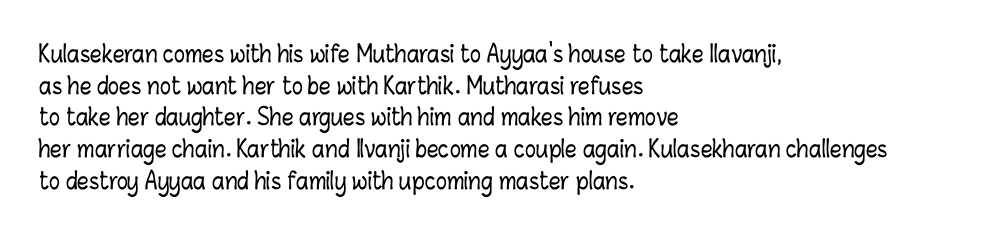
The tracking reads as untouched default to a designer's eye. These lines were composed using upright roman letters. A clean baseline with only descenders dipping below it. The designer left line spacing at the default. The lines are quadded left.
